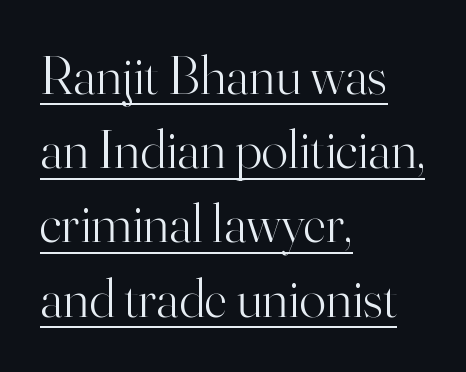
Notice how a bar underscores the lettering throughout. No chunkiness to these letters — they're not bold. The lines sit at an ordinary, default distance from one another. The rendering uses natural spacing where letterforms have individual widths.
